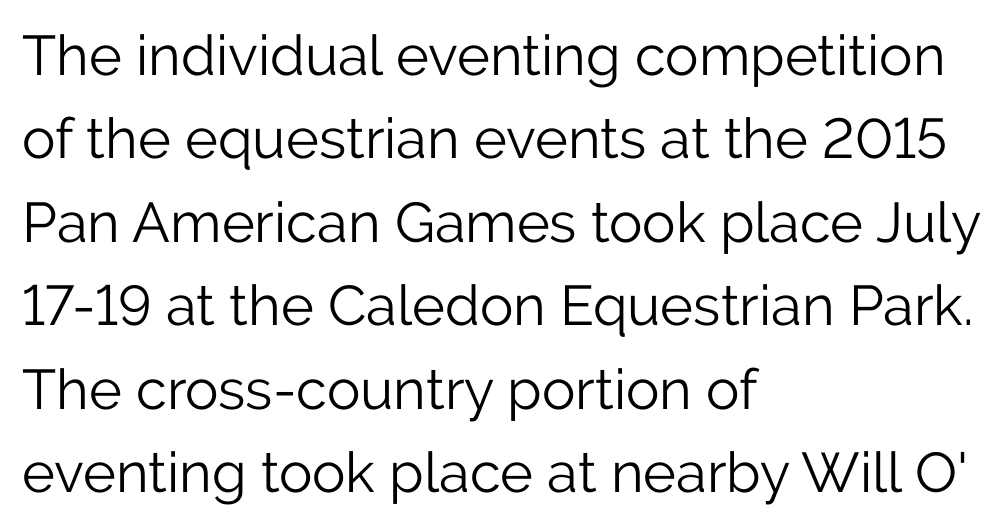
{"serif": "no", "italic": "no", "bold": "no", "weight": "light", "width": "normal", "stroke_contrast": "low", "x_height": "medium", "monospaced": "no", "underline": "no", "align": "left", "line_spacing": "normal", "line_spacing_ratio": 1.49, "letter_spacing": "normal", "letter_spacing_em": 0.0, "glyph_px": 56}
